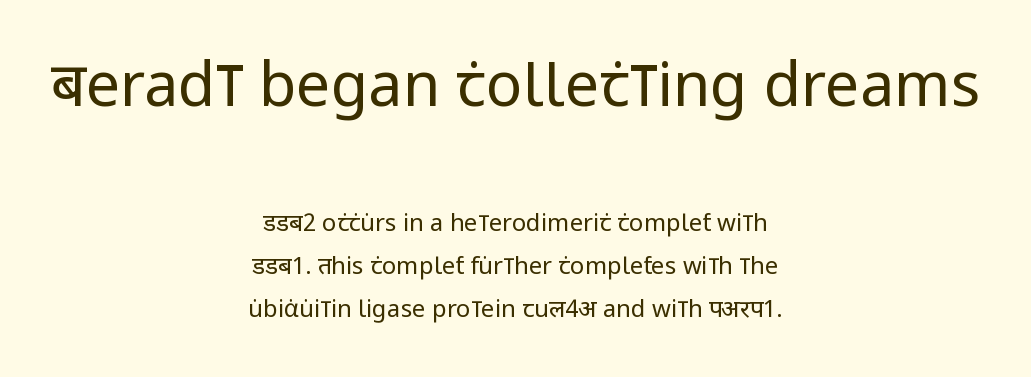
A typesetter would call this zero additional tracking. The emphasis by scale lands on block number one, above. Tall strokes in this sample are plumb rather than angled. You could not count columns in this text — the font is proportionally spaced.
